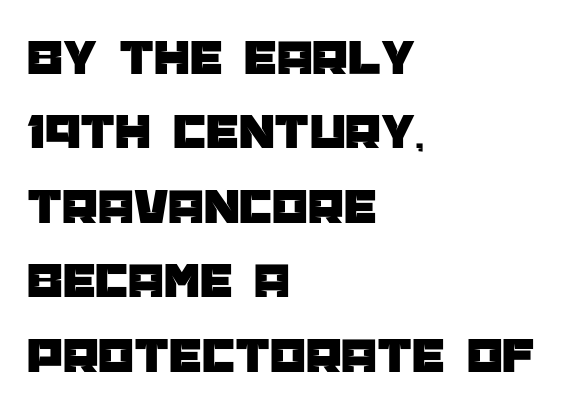
{"serif": "no", "italic": "no", "width": "normal", "stroke_contrast": "low", "x_height": "large", "monospaced": "no", "underline": "no", "align": "left", "line_spacing": "normal", "line_spacing_ratio": 1.46, "letter_spacing": "normal", "letter_spacing_em": 0.0, "glyph_px": 51}
